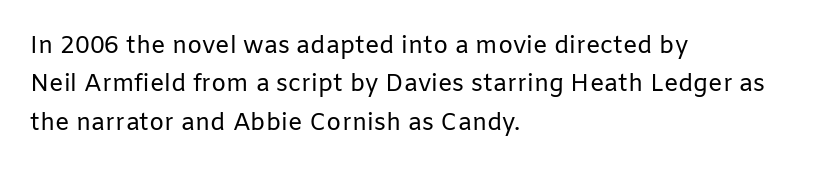
{"italic": "no", "bold": "no", "underline": "no", "align": "left", "line_spacing": "normal", "line_spacing_ratio": 1.6, "letter_spacing": "normal", "letter_spacing_em": 0.0, "glyph_px": 24}
